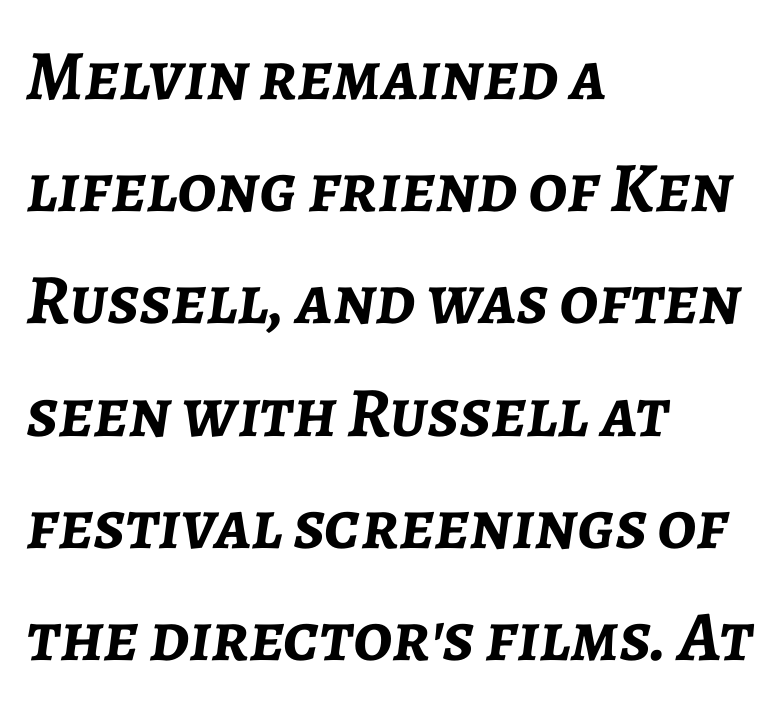
{"italic": "yes", "lean": "right", "slant_degrees": 7, "bold": "yes", "weight": "semibold", "width": "normal", "stroke_contrast": "low", "x_height": "medium", "monospaced": "no", "underline": "no", "align": "left", "line_spacing": "normal", "line_spacing_ratio": 1.58, "letter_spacing": "normal", "letter_spacing_em": 0.0, "glyph_px": 71}
